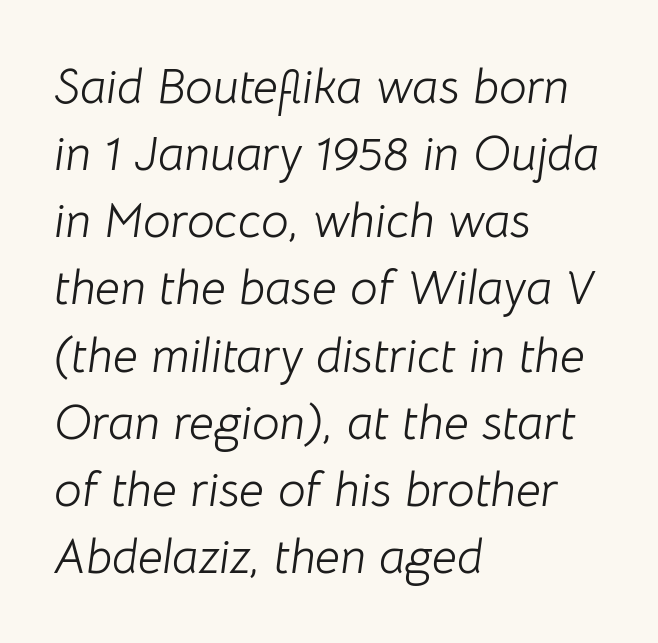
{"italic": "yes", "lean": "right", "slant_degrees": 8, "bold": "no", "weight": "light", "width": "normal", "stroke_contrast": "low", "x_height": "medium", "monospaced": "no", "underline": "no", "align": "left", "line_spacing": "normal", "line_spacing_ratio": 1.37, "letter_spacing": "normal", "letter_spacing_em": 0.0, "glyph_px": 49}
